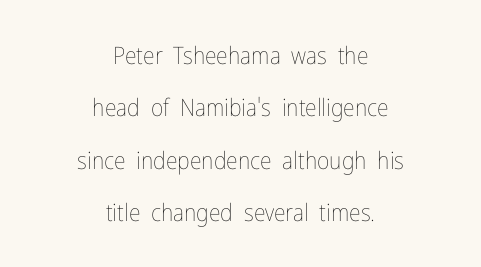
Q: Is the text bold? A: No.
Q: Is the text italic (slanted)? A: No, it is upright.
Q: Is the text underlined? A: No.
Q: How is the paragraph aligned? A: Centered.
Q: Is the spacing between letters normal or unusually wide? A: Normal.
Q: Is the spacing between lines tight, normal or loose? A: Loose.
